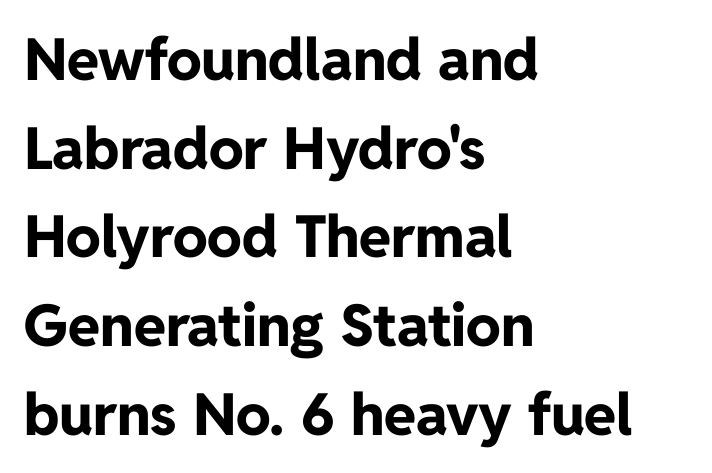
The image shows 58 px bold sans-serif type, upright; set left-aligned, normal line spacing (1.53x), normal letter spacing, not underlined; low stroke contrast and a medium x-height.
